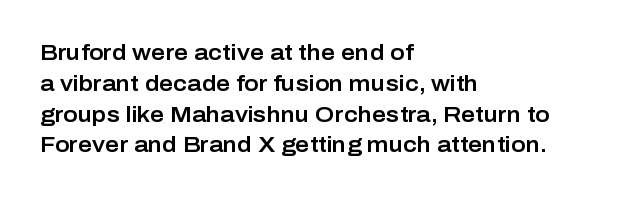
The image shows 22 px text type, upright; set left-aligned, normal line spacing (1.4x), normal letter spacing, not underlined.
